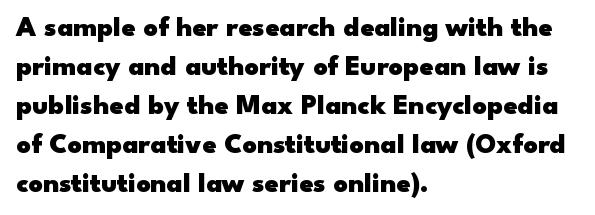
Q: Is the text bold? A: Yes.
Q: Is the text italic (slanted)? A: No, it is upright.
Q: Is the typeface a serif or a sans-serif typeface? A: Sans-serif.
Q: Is the text underlined? A: No.
Q: How is the paragraph aligned? A: Left-aligned.
Q: Is the spacing between letters normal or unusually wide? A: Normal.
Q: Is the spacing between lines tight, normal or loose? A: Normal.
Q: Width (condensed, normal, or wide)? A: Wide.
Q: Stroke contrast? A: Low.
Q: x-height? A: Small.
Q: Monospaced? A: No.
